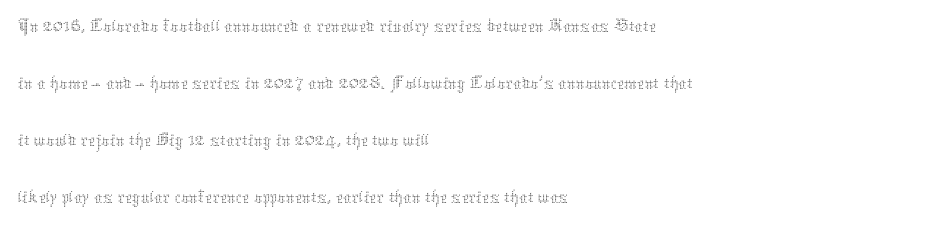
{"italic": "no", "bold": "no", "weight": "thin", "width": "normal", "stroke_contrast": "medium", "x_height": "medium", "monospaced": "no", "underline": "no", "align": "left", "line_spacing": "normal", "line_spacing_ratio": 1.39, "letter_spacing": "normal", "letter_spacing_em": 0.0, "glyph_px": 41}
